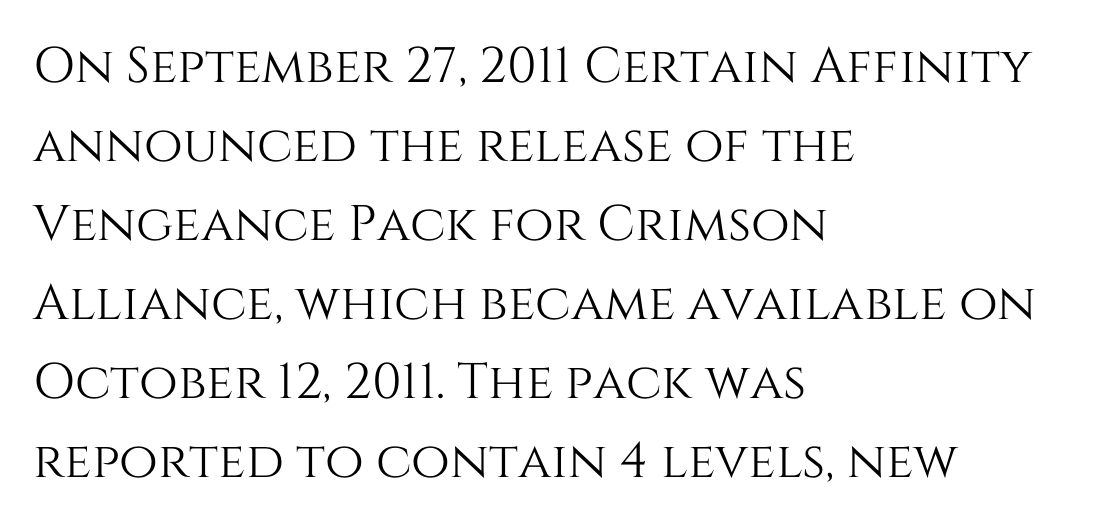
The typesetter chose a ragged-right arrangement here. Is the letter spacing exaggerated? No — it looks like the ordinary default. This is roman type, the default non-slanted kind. Interline gaps are of average width in this sample. Anything drawn beneath the words? Only blank space.
